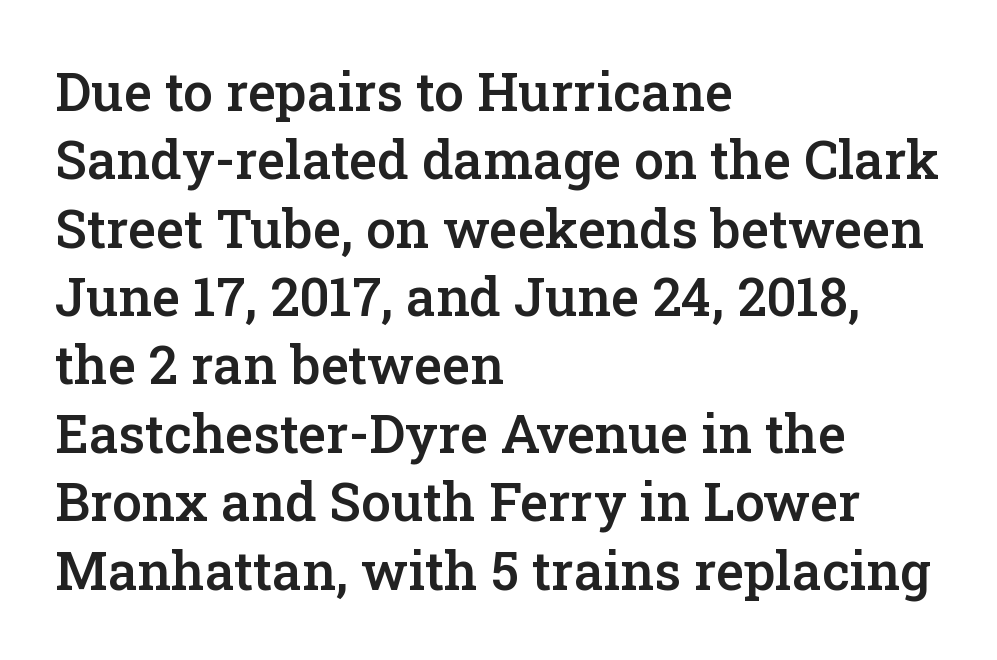
This sample is left-justified, so line endings fall wherever the words run out. Glance below the letters and you will spot only blank space. The type family on display is of the serif kind. Ascenders rise straight up at ninety degrees. Does extra space separate the letters? No, they use regular spacing. The letters advance in unequal steps, a hallmark of proportional type.
